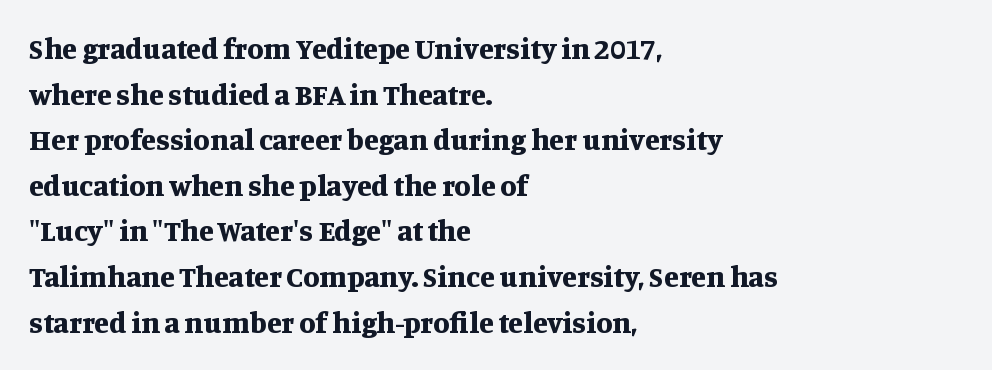
The image shows 30 px bold serif type, upright; set left-aligned, normal line spacing (1.52x), normal letter spacing, not underlined; medium stroke contrast and a large x-height.
